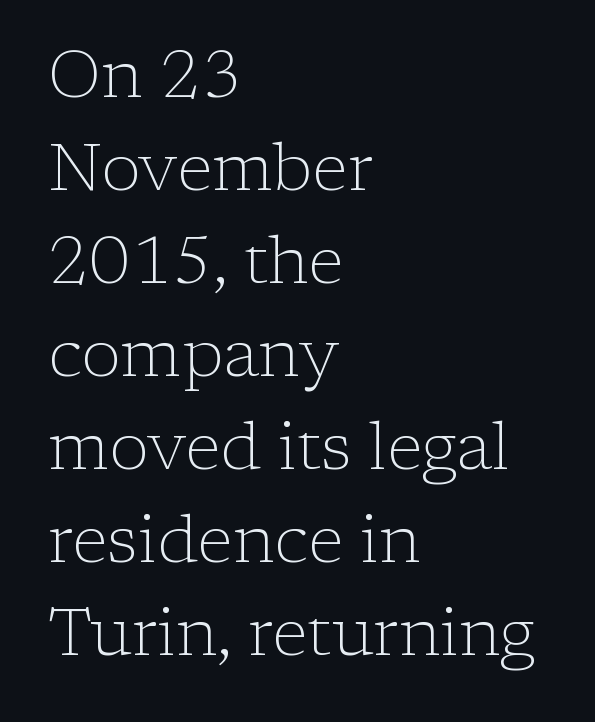
{"serif": "yes", "italic": "no", "bold": "no", "weight": "light", "width": "normal", "stroke_contrast": "low", "x_height": "medium", "monospaced": "no", "underline": "no", "align": "left", "line_spacing": "normal", "line_spacing_ratio": 1.41, "letter_spacing": "normal", "letter_spacing_em": 0.0, "glyph_px": 66}
